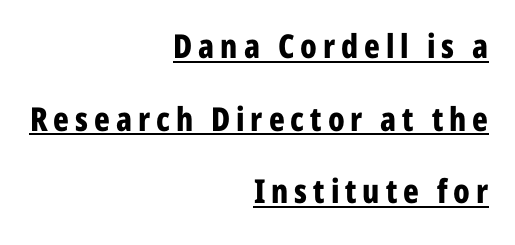
Q: Is the text bold? A: Yes.
Q: Is the text italic (slanted)? A: No, it is upright.
Q: Is the typeface a serif or a sans-serif typeface? A: Sans-serif.
Q: Is the text underlined? A: Yes.
Q: How is the paragraph aligned? A: Right-aligned.
Q: Is the spacing between lines tight, normal or loose? A: Loose.
Q: Width (condensed, normal, or wide)? A: Condensed.
Q: Stroke contrast? A: Low.
Q: x-height? A: Medium.
Q: Monospaced? A: No.
